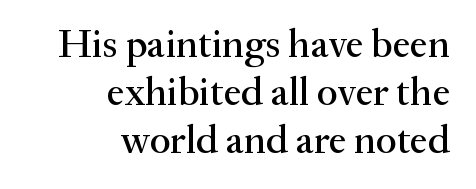
Q: Is the text italic (slanted)? A: No, it is upright.
Q: Is the typeface a serif or a sans-serif typeface? A: Serif.
Q: Is the text underlined? A: No.
Q: How is the paragraph aligned? A: Right-aligned.
Q: Is the spacing between letters normal or unusually wide? A: Normal.
Q: Width (condensed, normal, or wide)? A: Normal.
Q: Stroke contrast? A: Medium.
Q: x-height? A: Small.
Q: Monospaced? A: No.
